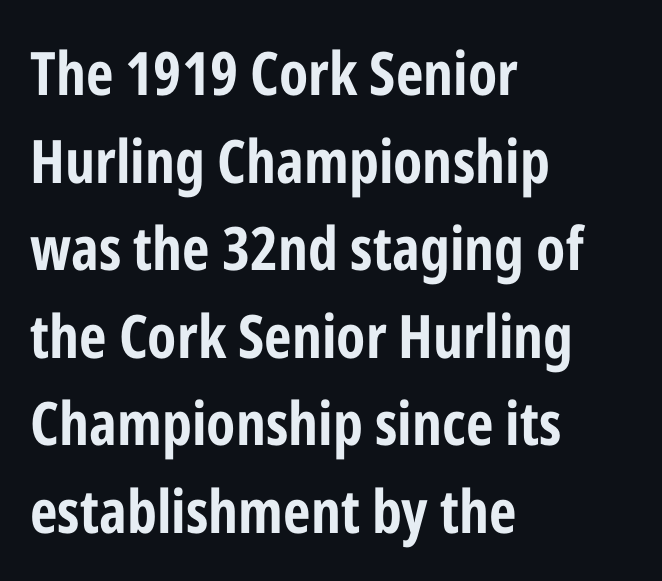
The type is set solid horizontally, with unmodified tracking. The specimen reads as upright at a glance. Note the varied advance widths — an 'i' is clearly narrower than an 'm'. The characters look thick and weighty, a clear bold.
